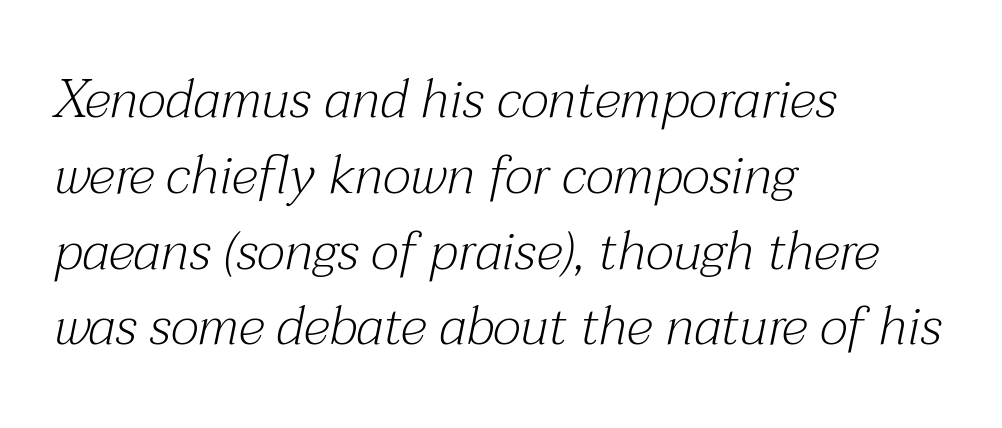
{"serif": "yes", "italic": "yes", "lean": "right", "slant_degrees": 12, "bold": "no", "weight": "light", "width": "normal", "stroke_contrast": "medium", "x_height": "medium", "monospaced": "no", "underline": "no", "align": "left", "line_spacing": "normal", "line_spacing_ratio": 1.43, "letter_spacing": "normal", "letter_spacing_em": 0.0, "glyph_px": 53}
